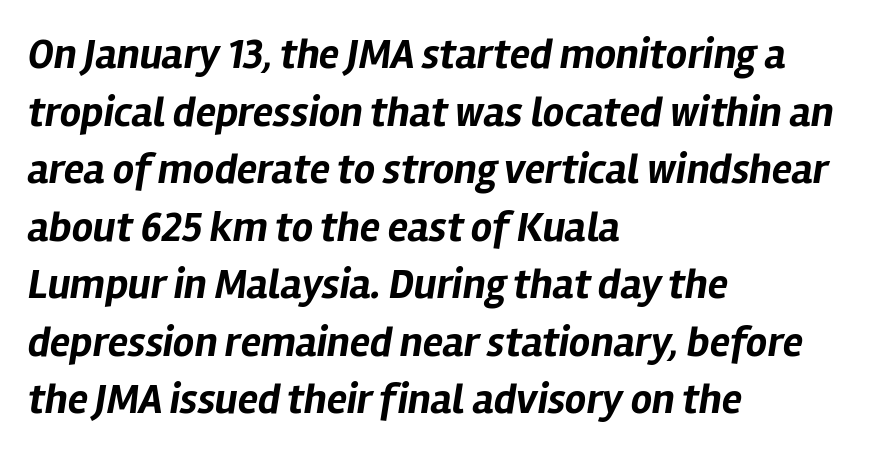
The image shows 42 px bold type, italic (leaning right); set left-aligned, normal line spacing (1.37x), normal letter spacing, not underlined; low stroke contrast and a medium x-height.
